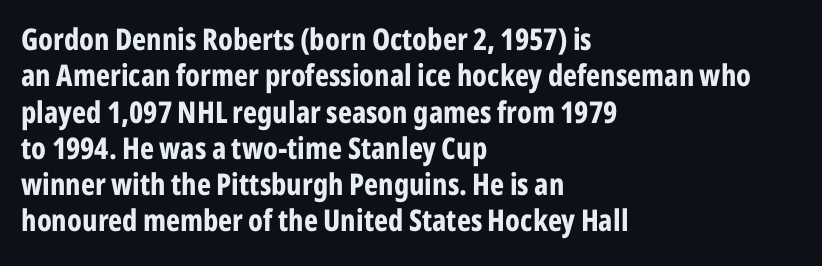
{"serif": "no", "italic": "no", "bold": "yes", "weight": "bold", "width": "condensed", "stroke_contrast": "low", "x_height": "medium", "monospaced": "no", "underline": "no", "align": "left", "line_spacing_ratio": 1.21, "letter_spacing": "normal", "letter_spacing_em": 0.0, "glyph_px": 30}
